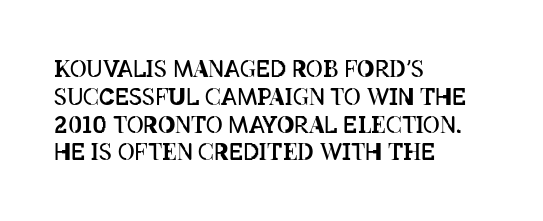
The image shows 23 px text type, upright; set left-aligned, line spacing 1.21x, normal letter spacing, not underlined.
